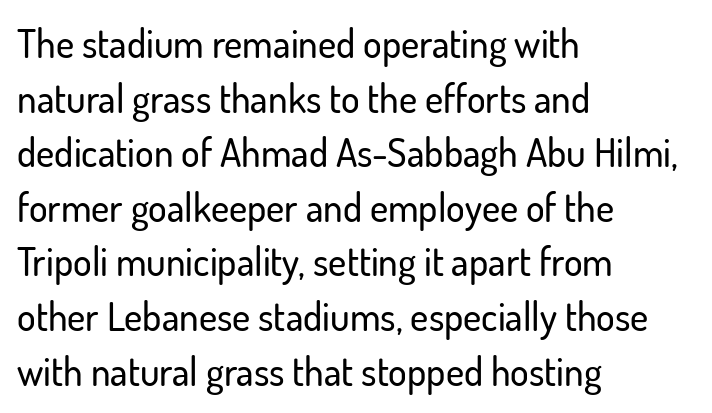
Does extra space separate the letters? No, they use regular spacing. Descender tails drop into unmarked territory. Short and long lines alike share a common starting point at left. The line-height multiplier appears to be the usual default. Is this a fixed-width face? No — the glyphs have proportional, varying widths. To sum up the face: it is a sans, with no serifs.
